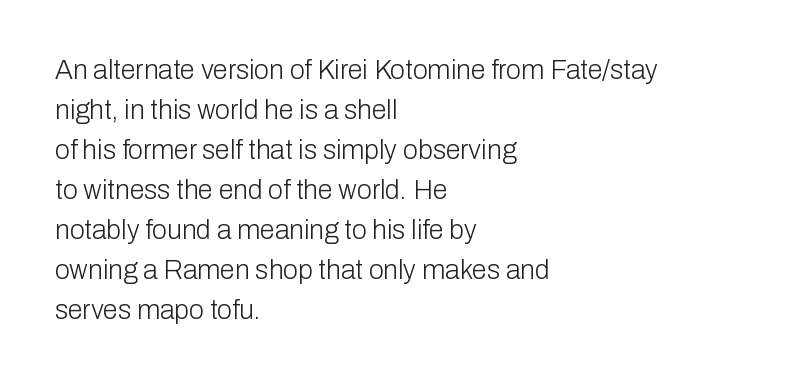
The image shows 27 px text type, upright; set left-aligned, normal line spacing (1.48x), normal letter spacing, not underlined.
